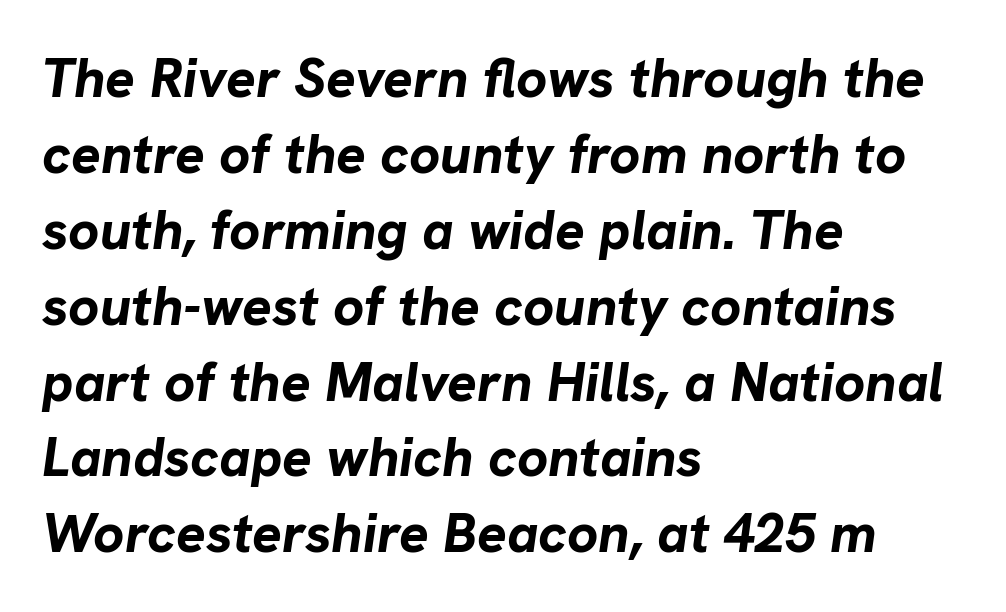
{"italic": "yes", "lean": "right", "slant_degrees": 8, "bold": "yes", "weight": "bold", "width": "normal", "stroke_contrast": "low", "x_height": "medium", "monospaced": "no", "underline": "no", "align": "left", "line_spacing": "normal", "line_spacing_ratio": 1.38, "letter_spacing": "normal", "letter_spacing_em": 0.0, "glyph_px": 55}
